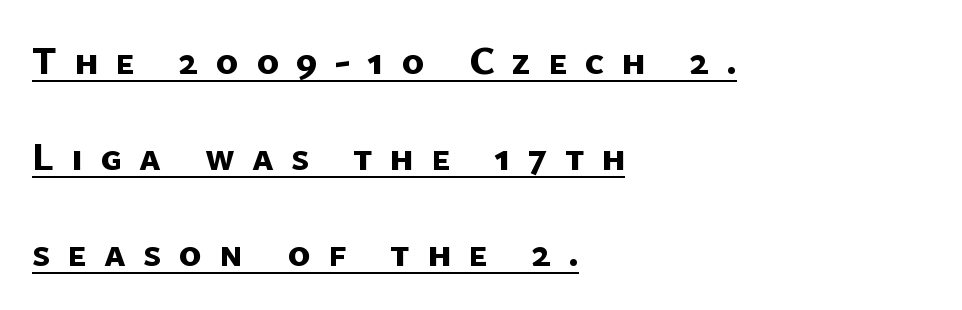
The image shows 39 px bold sans-serif type; set left-aligned, loose line spacing (2.46x), unusually wide letter spacing (+0.44 em), underlined; low stroke contrast and a medium x-height.
